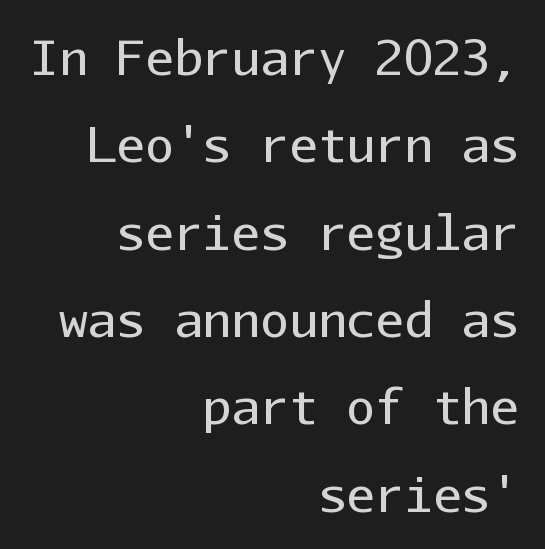
Serifs: no, the terminals of the letterforms are clean. A quiet, ordinary-to-light weight characterises the typeface. The ragged edge is on the left, which tells us the setting is flush right. No italicization has been applied; the sample stays upright.
